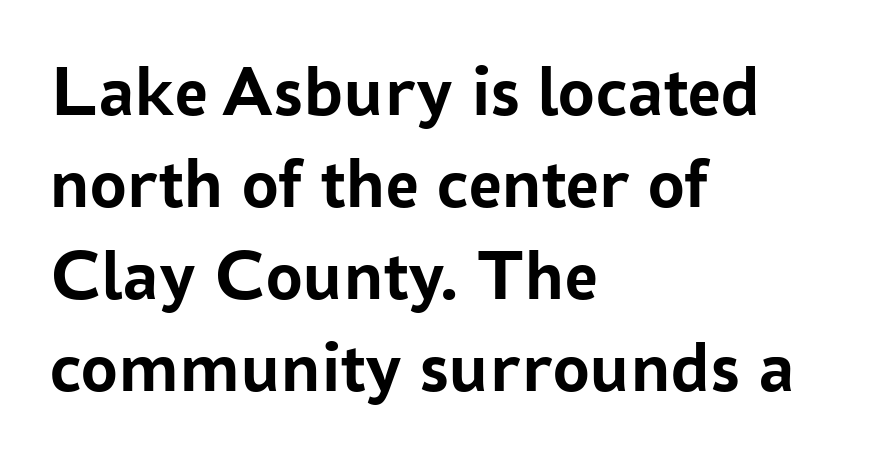
{"serif": "no", "italic": "no", "bold": "yes", "weight": "semibold", "width": "normal", "stroke_contrast": "low", "x_height": "medium", "monospaced": "no", "underline": "no", "align": "left", "line_spacing": "normal", "line_spacing_ratio": 1.26, "letter_spacing": "normal", "letter_spacing_em": 0.0, "glyph_px": 73}
